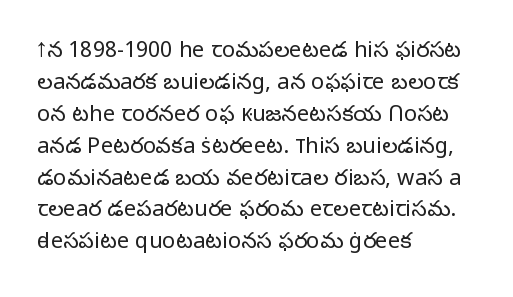
The image shows 22 px text type, upright; set left-aligned, normal line spacing (1.45x), normal letter spacing, not underlined.
